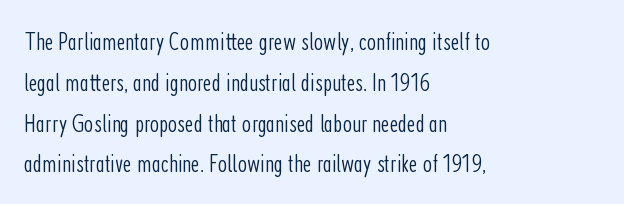
Q: Is the text bold? A: No.
Q: Is the text italic (slanted)? A: No, it is upright.
Q: Is the text underlined? A: No.
Q: How is the paragraph aligned? A: Left-aligned.
Q: Is the spacing between letters normal or unusually wide? A: Normal.
Q: Is the spacing between lines tight, normal or loose? A: Normal.
